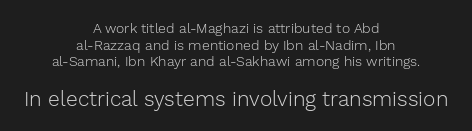
{"italic": "no", "bold": "no", "underline": "no", "align": "center", "line_spacing_ratio": 1.19, "letter_spacing": "normal", "letter_spacing_em": 0.0, "larger_block": "second", "size_ratio": 1.5, "glyph_px": 21}
